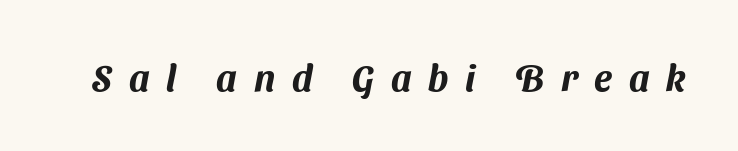
{"serif": "no", "width": "normal", "stroke_contrast": "medium", "x_height": "medium", "monospaced": "no", "underline": "no", "letter_spacing": "wide", "letter_spacing_em": 0.45, "glyph_px": 37}
